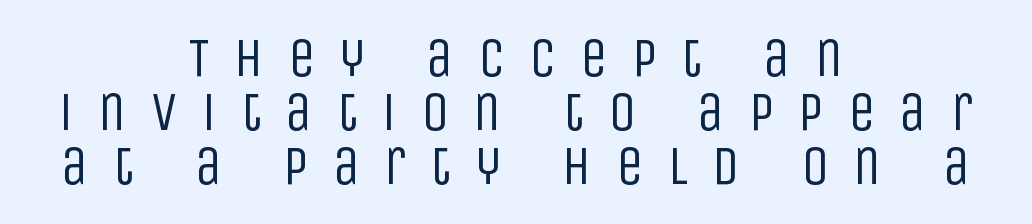
The image shows 55 px regular-weight, condensed sans-serif type, upright; set centered, tight line spacing (0.98x), unusually wide letter spacing (+0.44 em), not underlined; low stroke contrast and a large x-height.
